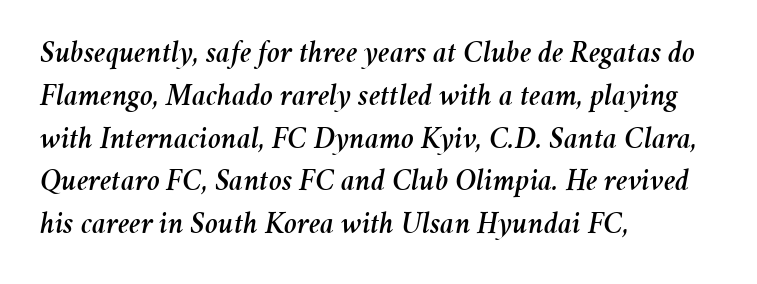
Descenders are the only things crossing below the line. Is the letter spacing exaggerated? No — it looks like the ordinary default. Quick note: italic. Normally led — the rows are evenly, conventionally spaced. Proportional: the letters do not fall into vertical columns.
